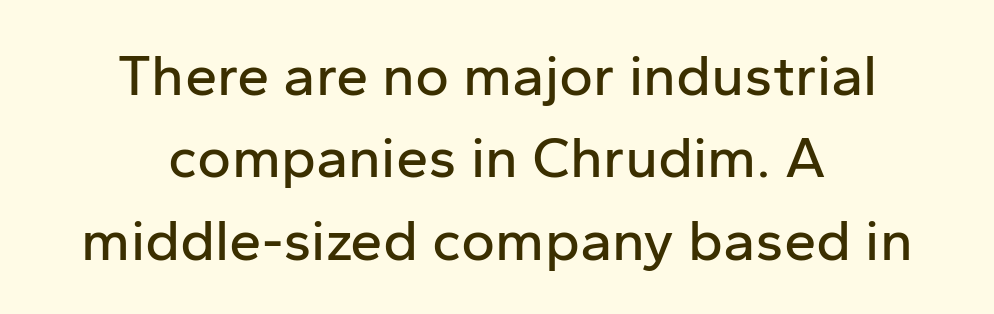
Inter-character spacing is left at the font's built-in metrics. Caption: multi-line text, centered on the measure. Unlike italic type, these characters show no tilt at all. If you measured baseline to baseline, you'd find a middling distance. Type style note: lacks serifs.
